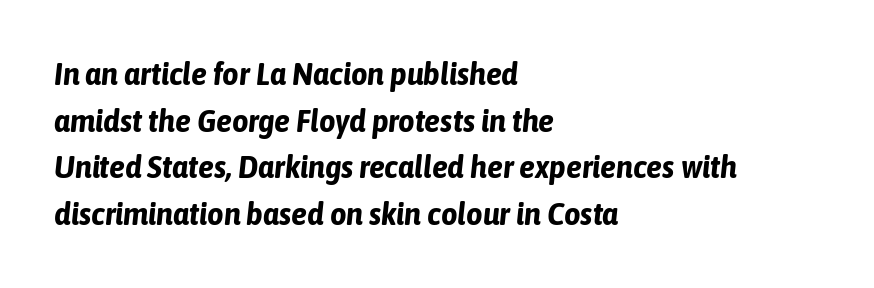
The image shows 32 px bold, condensed type, italic (leaning right); set left-aligned, normal line spacing (1.46x), normal letter spacing, not underlined; low stroke contrast and a medium x-height.
